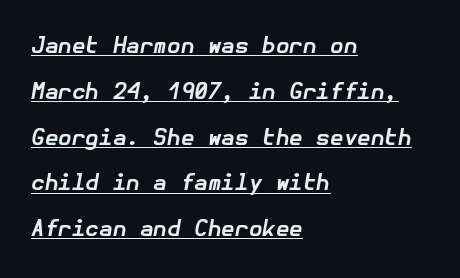
Q: Is the text bold? A: Yes.
Q: Is the text italic (slanted)? A: Yes, it leans right by about 10 degrees.
Q: Is the text underlined? A: Yes.
Q: How is the paragraph aligned? A: Left-aligned.
Q: Is the spacing between letters normal or unusually wide? A: Normal.
Q: Is the spacing between lines tight, normal or loose? A: Loose.
